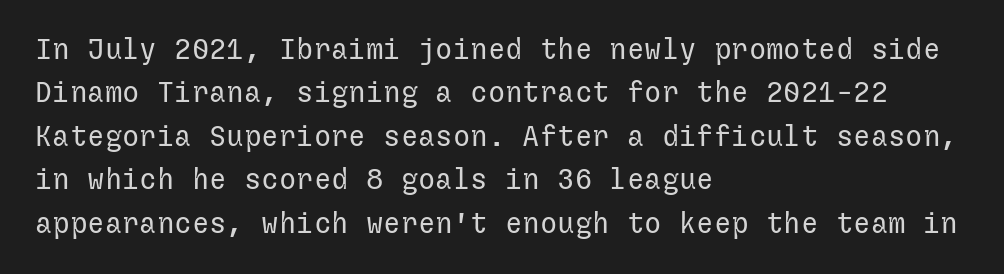
{"serif": "no", "italic": "no", "bold": "no", "weight": "regular", "width": "normal", "stroke_contrast": "low", "x_height": "medium", "underline": "no", "align": "left", "line_spacing": "normal", "line_spacing_ratio": 1.5, "letter_spacing": "normal", "letter_spacing_em": 0.0, "glyph_px": 29}
